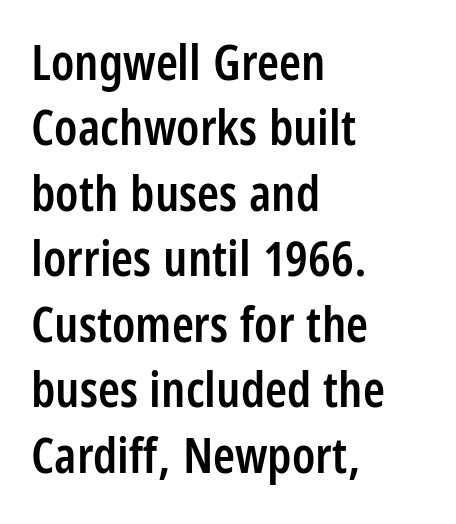
{"serif": "no", "italic": "no", "bold": "semi", "weight": "semibold", "width": "condensed", "stroke_contrast": "low", "x_height": "large", "monospaced": "no", "underline": "no", "align": "left", "line_spacing": "normal", "line_spacing_ratio": 1.31, "letter_spacing": "normal", "letter_spacing_em": 0.0, "glyph_px": 50}
